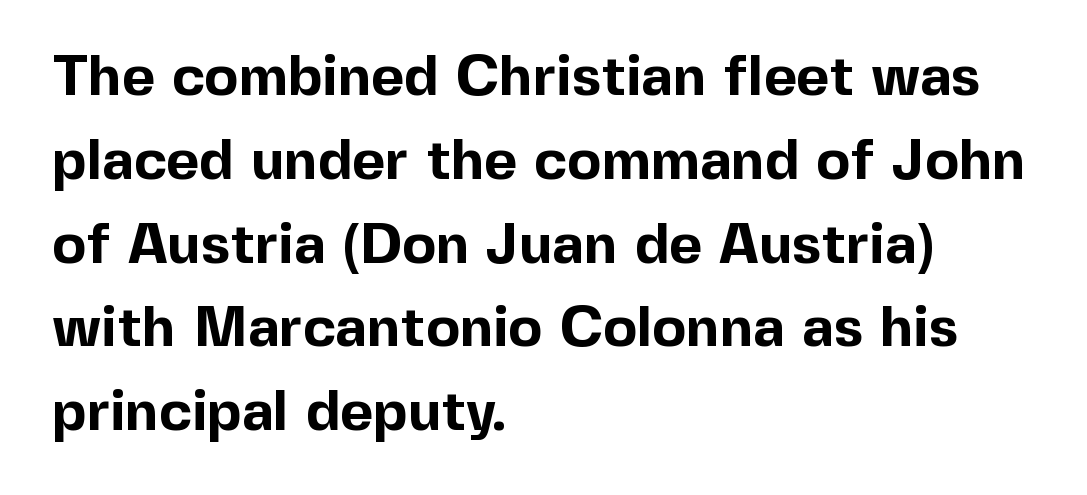
Q: Is the text bold? A: Yes.
Q: Is the text italic (slanted)? A: No, it is upright.
Q: Is the typeface a serif or a sans-serif typeface? A: Sans-serif.
Q: Is the text underlined? A: No.
Q: How is the paragraph aligned? A: Left-aligned.
Q: Is the spacing between letters normal or unusually wide? A: Normal.
Q: Is the spacing between lines tight, normal or loose? A: Normal.
Q: Width (condensed, normal, or wide)? A: Normal.
Q: x-height? A: Medium.
Q: Monospaced? A: No.
